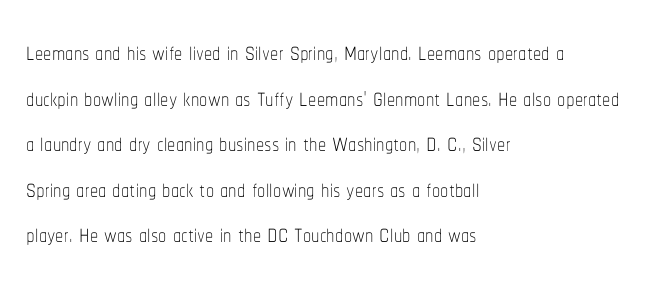
Q: Is the text bold? A: No.
Q: Is the text italic (slanted)? A: No, it is upright.
Q: Is the text underlined? A: No.
Q: How is the paragraph aligned? A: Left-aligned.
Q: Is the spacing between letters normal or unusually wide? A: Normal.
Q: Is the spacing between lines tight, normal or loose? A: Normal.
Q: Width (condensed, normal, or wide)? A: Condensed.
Q: Stroke contrast? A: Low.
Q: x-height? A: Medium.
Q: Monospaced? A: No.
